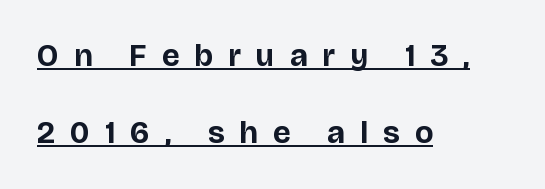
In terms of letterspacing, this is a distinctly airy, spread setting. These lines are composed in type without serifs. Is there an underline? Yes — a line sits under the letters. Note the varied advance widths — an 'i' is clearly narrower than an 'm'. The lines in this sample share a left origin and differ only in where they stop.
